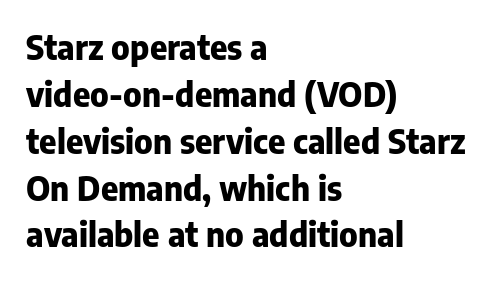
The image shows 33 px heavy sans-serif type, upright; set left-aligned, normal line spacing (1.42x), normal letter spacing, not underlined; low stroke contrast and a medium x-height.
